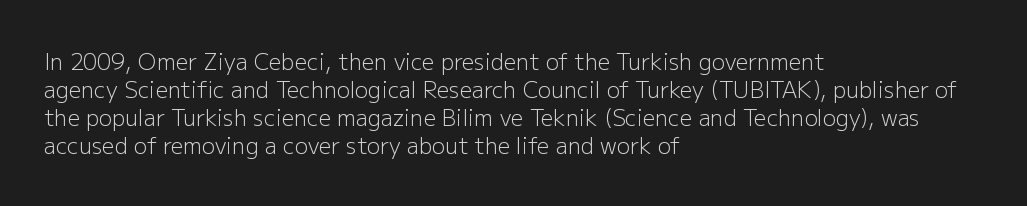
The image shows 22 px text type, upright; set left-aligned, normal line spacing (1.28x), normal letter spacing, not underlined.
